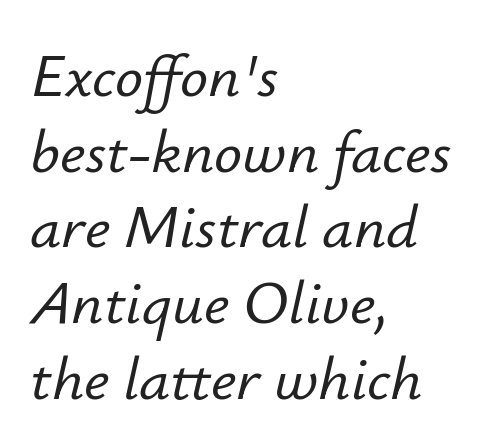
{"italic": "yes", "lean": "right", "slant_degrees": 12, "width": "normal", "stroke_contrast": "low", "x_height": "small", "monospaced": "no", "underline": "no", "align": "left", "line_spacing_ratio": 1.22, "letter_spacing": "normal", "letter_spacing_em": 0.0, "glyph_px": 62}
